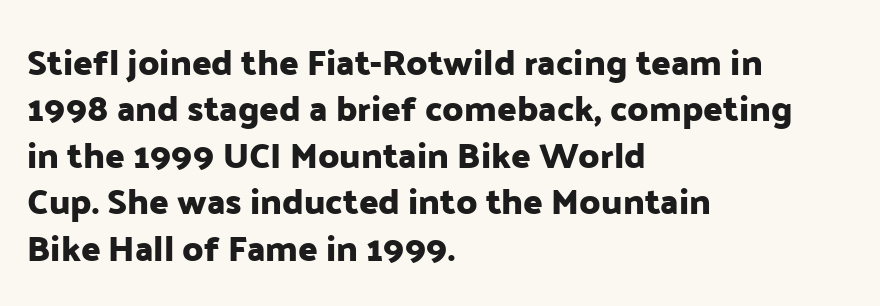
{"serif": "no", "italic": "no", "width": "normal", "stroke_contrast": "low", "x_height": "medium", "monospaced": "no", "underline": "no", "align": "left", "line_spacing": "normal", "line_spacing_ratio": 1.29, "letter_spacing": "normal", "letter_spacing_em": 0.0, "glyph_px": 36}
